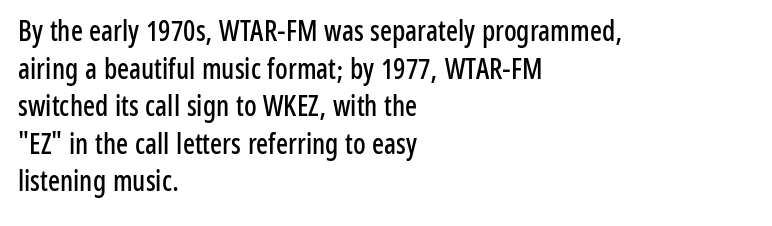
Q: Is the text italic (slanted)? A: No, it is upright.
Q: Is the typeface a serif or a sans-serif typeface? A: Sans-serif.
Q: Is the text underlined? A: No.
Q: How is the paragraph aligned? A: Left-aligned.
Q: Is the spacing between letters normal or unusually wide? A: Normal.
Q: Is the spacing between lines tight, normal or loose? A: Normal.
Q: Width (condensed, normal, or wide)? A: Condensed.
Q: Stroke contrast? A: Low.
Q: x-height? A: Medium.
Q: Monospaced? A: No.
